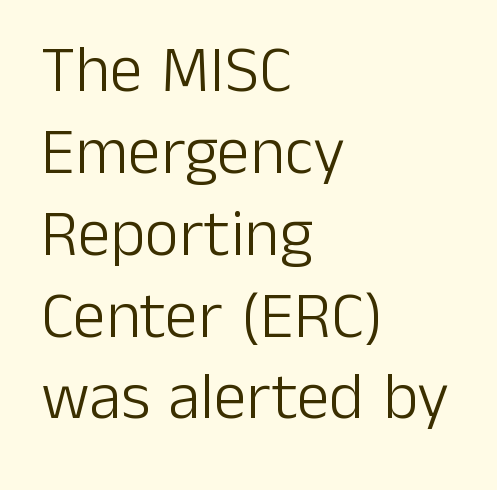
Designer's note — italics off, roman on. The typeface has the unassuming heft of standard copy or less. The paragraph has a hard left edge and a soft right edge. The rendering shows plain stroke endings on the letterforms — a sans-serif design.
